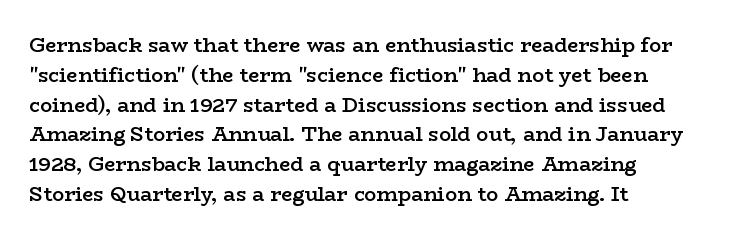
{"italic": "no", "bold": "semi", "underline": "no", "align": "left", "line_spacing": "normal", "line_spacing_ratio": 1.49, "letter_spacing": "normal", "letter_spacing_em": 0.0, "glyph_px": 20}
